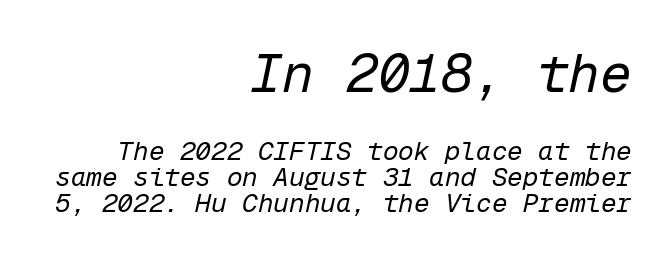
Q: Is the text bold? A: No.
Q: Is the text italic (slanted)? A: Yes, it leans right by about 12 degrees.
Q: Is the text underlined? A: No.
Q: How is the paragraph aligned? A: Right-aligned.
Q: Is the spacing between letters normal or unusually wide? A: Normal.
Q: Is the spacing between lines tight, normal or loose? A: Tight.
Q: Which block of text is set in a larger size, the first (top) or the second (bottom)? A: The first (top) one.
Q: Width (condensed, normal, or wide)? A: Normal.
Q: Stroke contrast? A: Low.
Q: x-height? A: Medium.
Q: Monospaced? A: Yes.
